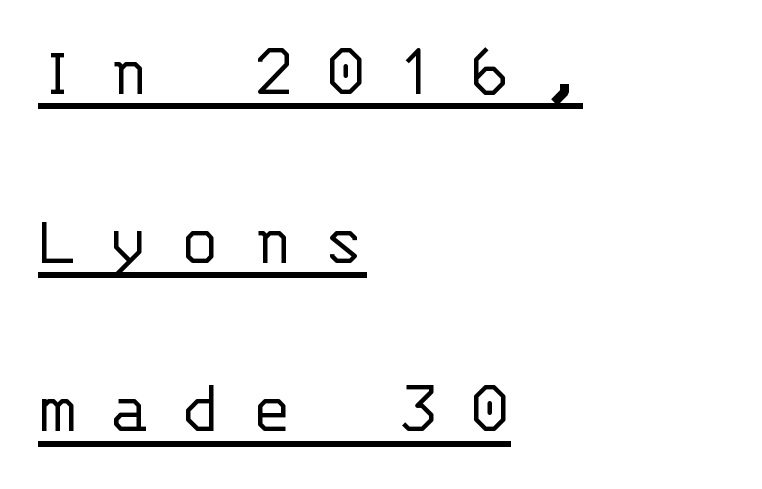
The image shows 75 px light sans-serif type, upright, monospaced; set left-aligned, loose line spacing (2.25x), unusually wide letter spacing (+0.42 em), underlined; low stroke contrast and a large x-height.
